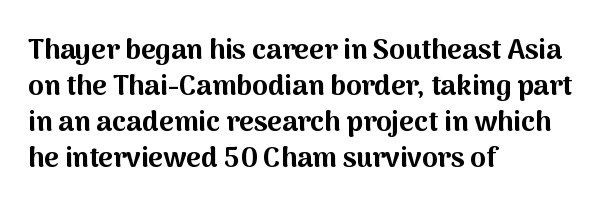
{"serif": "no", "italic": "no", "bold": "yes", "weight": "bold", "width": "normal", "stroke_contrast": "medium", "x_height": "medium", "monospaced": "no", "underline": "no", "align": "left", "line_spacing": "normal", "line_spacing_ratio": 1.28, "letter_spacing": "normal", "letter_spacing_em": 0.0, "glyph_px": 28}
